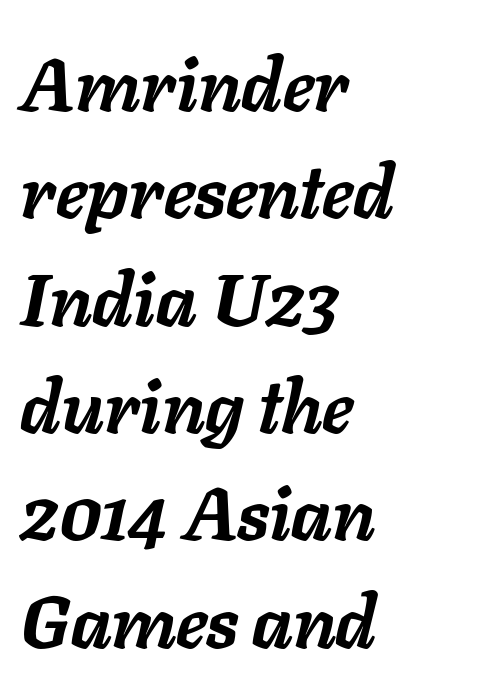
Q: Is the text bold? A: Yes.
Q: Is the text italic (slanted)? A: Yes, it leans right by about 11 degrees.
Q: Is the text underlined? A: No.
Q: How is the paragraph aligned? A: Left-aligned.
Q: Is the spacing between letters normal or unusually wide? A: Normal.
Q: Is the spacing between lines tight, normal or loose? A: Normal.
Q: Width (condensed, normal, or wide)? A: Normal.
Q: Stroke contrast? A: Low.
Q: x-height? A: Medium.
Q: Monospaced? A: No.
